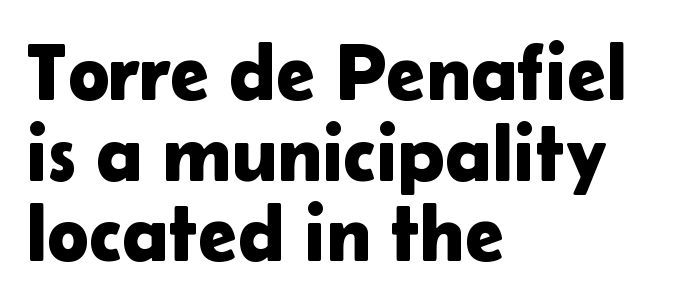
{"serif": "no", "italic": "no", "width": "normal", "stroke_contrast": "low", "x_height": "medium", "monospaced": "no", "underline": "no", "align": "left", "line_spacing": "tight", "line_spacing_ratio": 1.02, "letter_spacing": "normal", "letter_spacing_em": 0.0, "glyph_px": 79}
